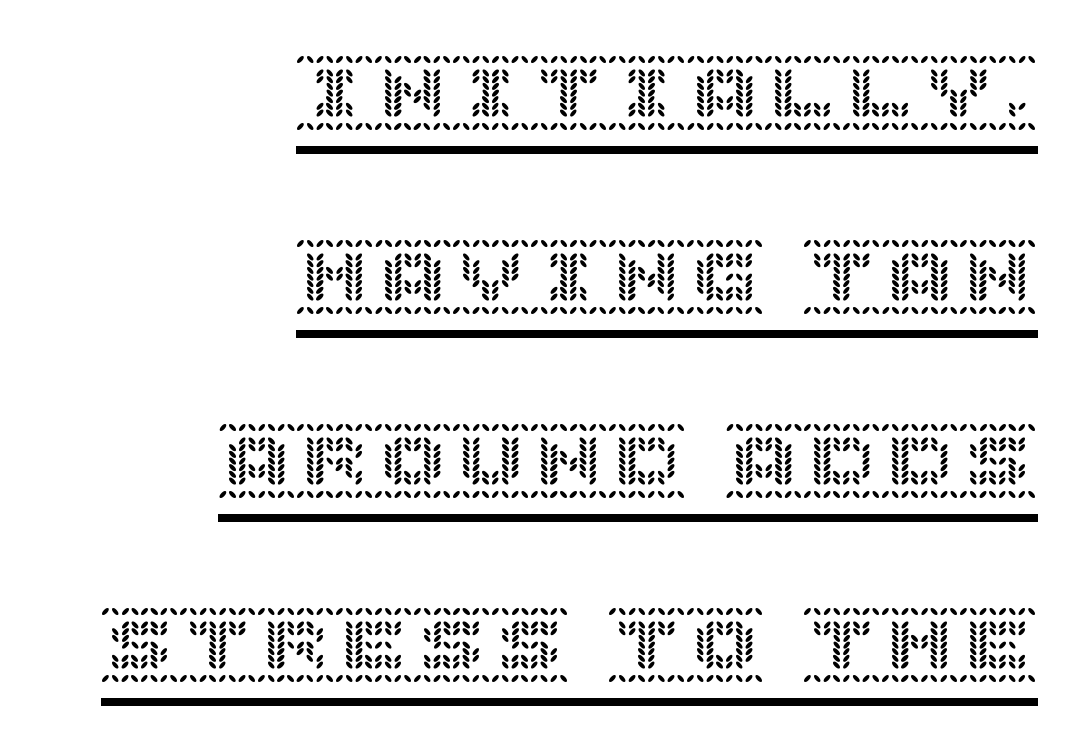
{"italic": "no", "width": "normal", "x_height": "large", "underline": "yes", "align": "right", "line_spacing": "loose", "line_spacing_ratio": 2.36, "letter_spacing": "normal", "letter_spacing_em": 0.0, "glyph_px": 78}
